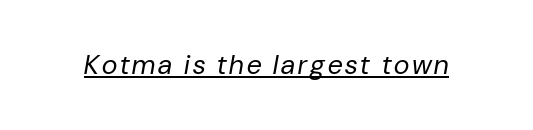
The face used here has a pronounced slope to its letters. A baseline rule has been typeset under these characters. Unbolded letterforms with no extra heft.
